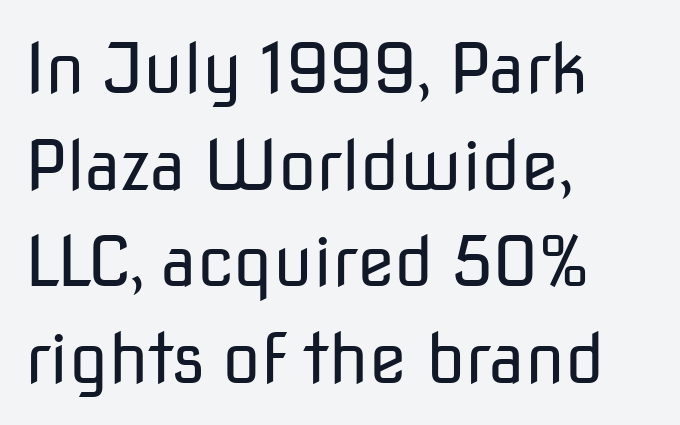
The image shows 69 px regular-weight sans-serif type, upright; set left-aligned, normal line spacing (1.4x), normal letter spacing, not underlined; low stroke contrast and a medium x-height.
